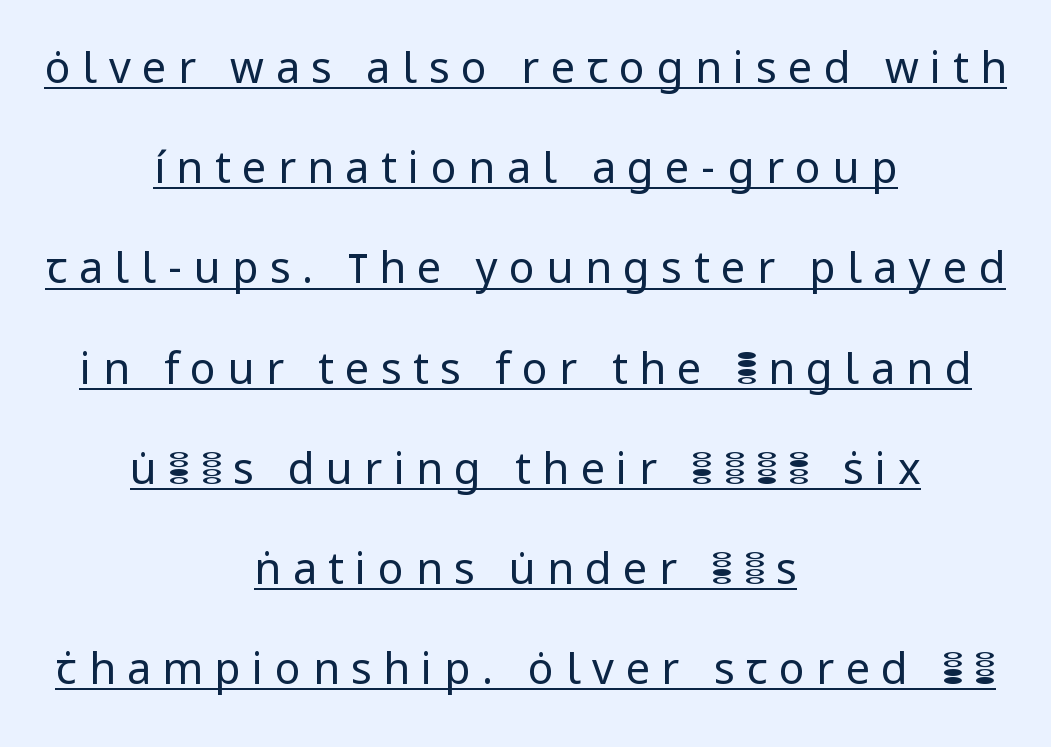
The image shows 43 px regular-weight sans-serif type, upright; set centered, loose line spacing (2.33x), unusually wide letter spacing (+0.27 em), underlined; low stroke contrast and a medium x-height.
